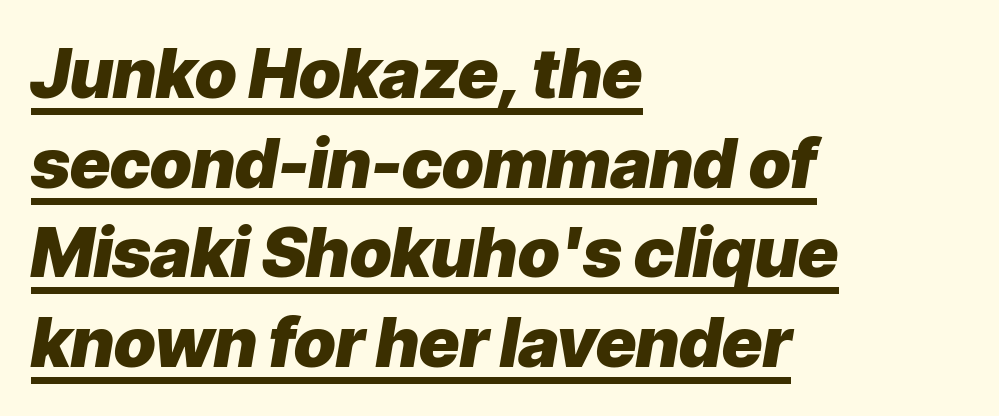
Q: Is the text bold? A: Yes.
Q: Is the text italic (slanted)? A: Yes, it leans right by about 9 degrees.
Q: Is the text underlined? A: Yes.
Q: How is the paragraph aligned? A: Left-aligned.
Q: Is the spacing between letters normal or unusually wide? A: Normal.
Q: Is the spacing between lines tight, normal or loose? A: Normal.
Q: Width (condensed, normal, or wide)? A: Normal.
Q: Stroke contrast? A: Low.
Q: x-height? A: Medium.
Q: Monospaced? A: No.
